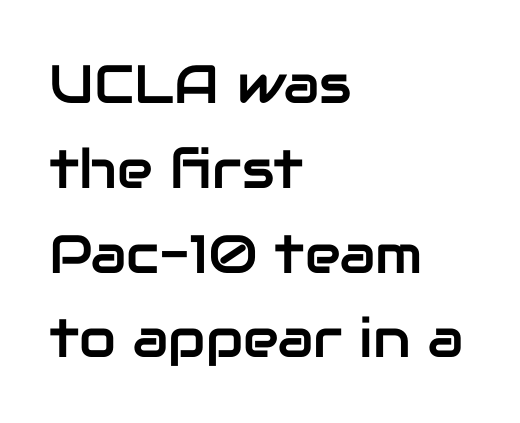
Notice how the passage keeps a crisp vertical edge on the left only. The type sits square on the baseline with zero lean. A bare baseline throughout the passage. Are there feet on the stems? There aren't — it's a sans.
